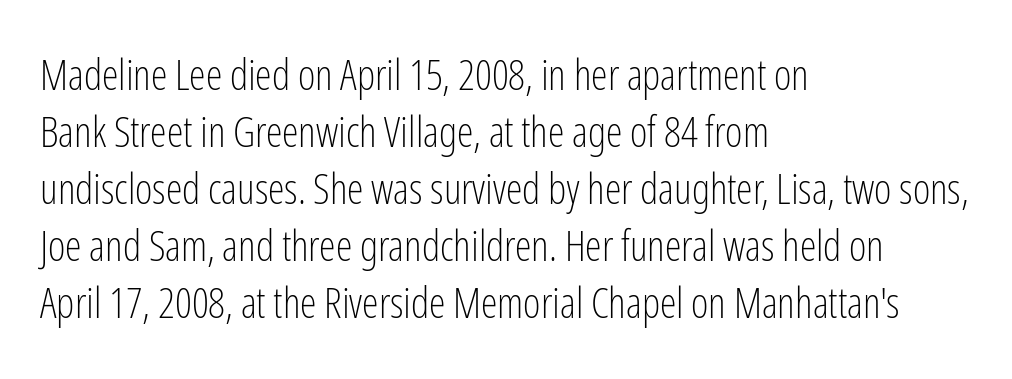
The image shows 42 px light, condensed sans-serif type, upright; set left-aligned, normal line spacing (1.36x), normal letter spacing, not underlined; low stroke contrast and a medium x-height.
